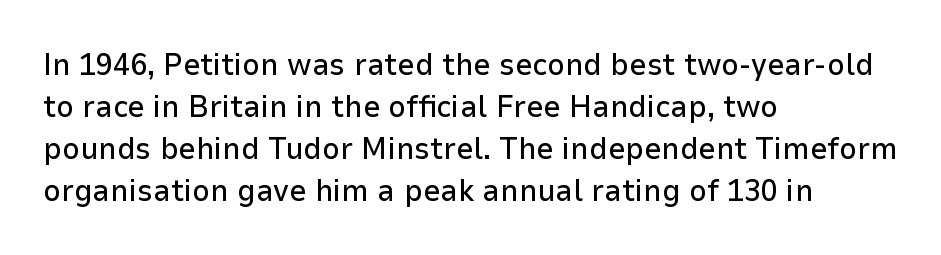
Q: Is the text italic (slanted)? A: No, it is upright.
Q: Is the typeface a serif or a sans-serif typeface? A: Sans-serif.
Q: Is the text underlined? A: No.
Q: How is the paragraph aligned? A: Left-aligned.
Q: Is the spacing between letters normal or unusually wide? A: Normal.
Q: Is the spacing between lines tight, normal or loose? A: Normal.
Q: Width (condensed, normal, or wide)? A: Normal.
Q: Stroke contrast? A: Low.
Q: x-height? A: Medium.
Q: Monospaced? A: No.
